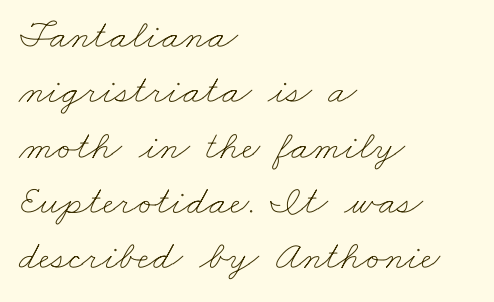
Q: Is the text bold? A: No.
Q: Is the text underlined? A: No.
Q: How is the paragraph aligned? A: Left-aligned.
Q: Is the spacing between letters normal or unusually wide? A: Normal.
Q: Is the spacing between lines tight, normal or loose? A: Normal.
Q: Width (condensed, normal, or wide)? A: Wide.
Q: Stroke contrast? A: Low.
Q: x-height? A: Small.
Q: Monospaced? A: No.
